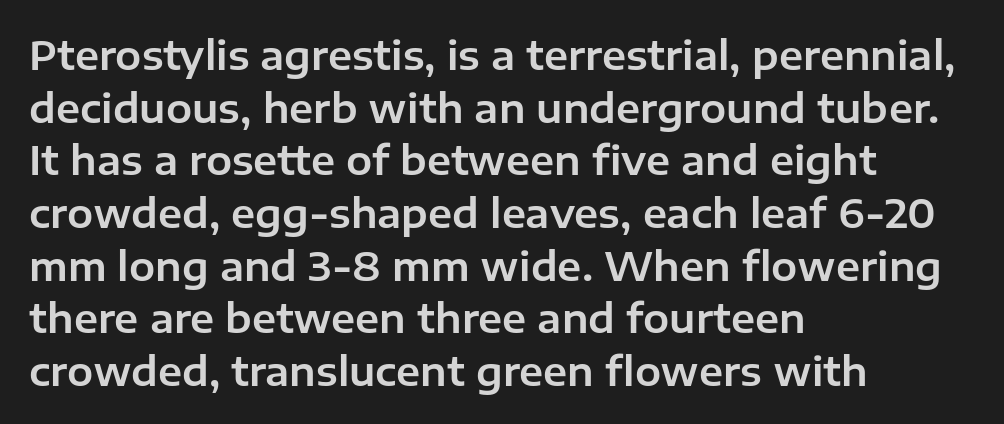
{"serif": "no", "italic": "no", "width": "normal", "stroke_contrast": "low", "x_height": "medium", "monospaced": "no", "underline": "no", "align": "left", "line_spacing": "normal", "line_spacing_ratio": 1.35, "letter_spacing": "normal", "letter_spacing_em": 0.0, "glyph_px": 39}
